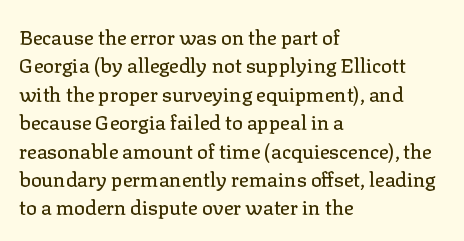
{"italic": "no", "underline": "no", "align": "left", "line_spacing": "normal", "line_spacing_ratio": 1.42, "letter_spacing": "normal", "letter_spacing_em": 0.0, "glyph_px": 20}
